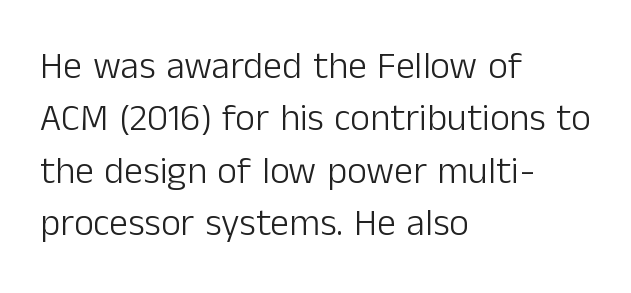
The image shows 38 px light sans-serif type, upright; set left-aligned, normal line spacing (1.38x), normal letter spacing, not underlined; low stroke contrast and a medium x-height.
